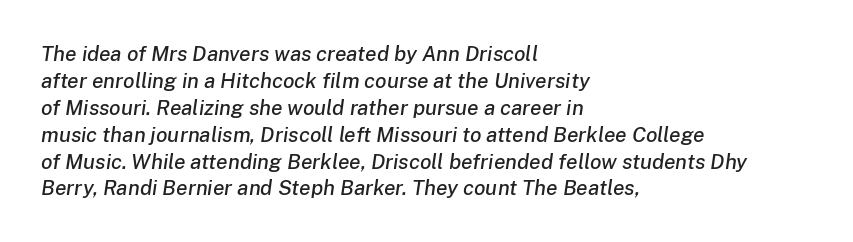
The image shows 21 px text type, italic (leaning right); set left-aligned, normal line spacing (1.28x), normal letter spacing, not underlined.
